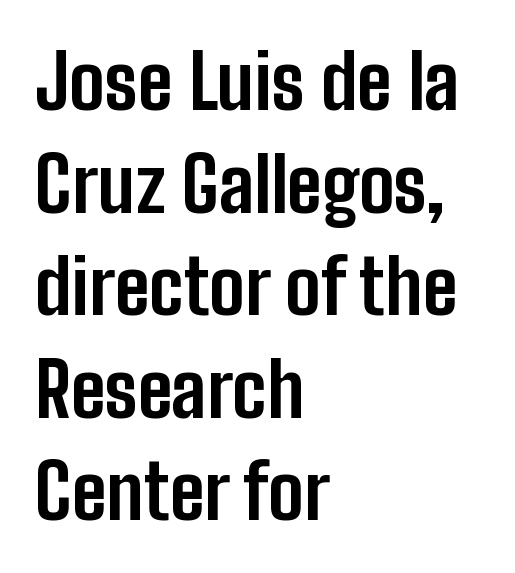
Q: Is the text bold? A: Yes.
Q: Is the text italic (slanted)? A: No, it is upright.
Q: Is the typeface a serif or a sans-serif typeface? A: Sans-serif.
Q: Is the text underlined? A: No.
Q: How is the paragraph aligned? A: Left-aligned.
Q: Is the spacing between letters normal or unusually wide? A: Normal.
Q: Is the spacing between lines tight, normal or loose? A: Normal.
Q: Width (condensed, normal, or wide)? A: Condensed.
Q: Stroke contrast? A: Low.
Q: x-height? A: Medium.
Q: Monospaced? A: No.
